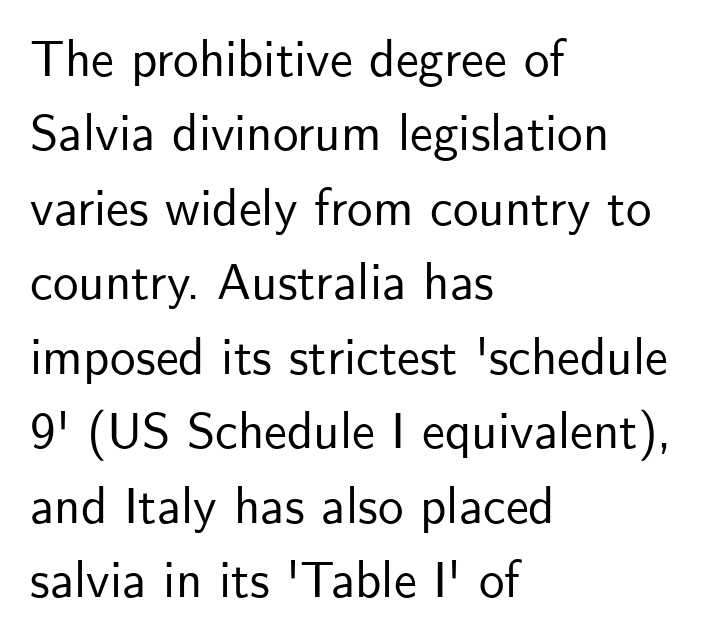
Q: Is the text italic (slanted)? A: No, it is upright.
Q: Is the typeface a serif or a sans-serif typeface? A: Sans-serif.
Q: Is the text underlined? A: No.
Q: How is the paragraph aligned? A: Left-aligned.
Q: Is the spacing between letters normal or unusually wide? A: Normal.
Q: Is the spacing between lines tight, normal or loose? A: Normal.
Q: Width (condensed, normal, or wide)? A: Normal.
Q: Stroke contrast? A: Low.
Q: x-height? A: Small.
Q: Monospaced? A: No.
